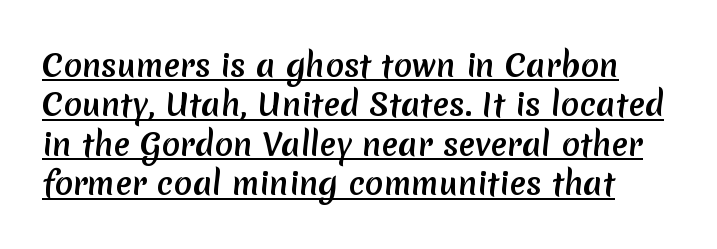
Spacing verdict: proportional, widths tailored to each character. Reading down the column, the eye jumps a familiar distance to each next line. How heavy is the stroke? Heavy — this is a bold. Between one letter and the next there's only the usual sliver of space. A continuous stroke trails under the words, as in a hyperlink.
